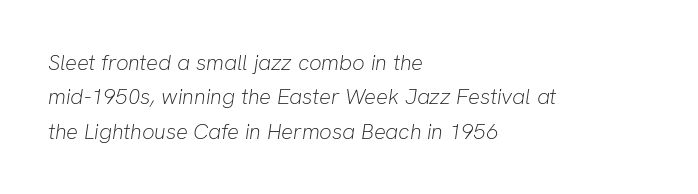
Q: Is the text bold? A: No.
Q: Is the text italic (slanted)? A: Yes, it leans right by about 8 degrees.
Q: Is the text underlined? A: No.
Q: How is the paragraph aligned? A: Left-aligned.
Q: Is the spacing between letters normal or unusually wide? A: Normal.
Q: Is the spacing between lines tight, normal or loose? A: Normal.
